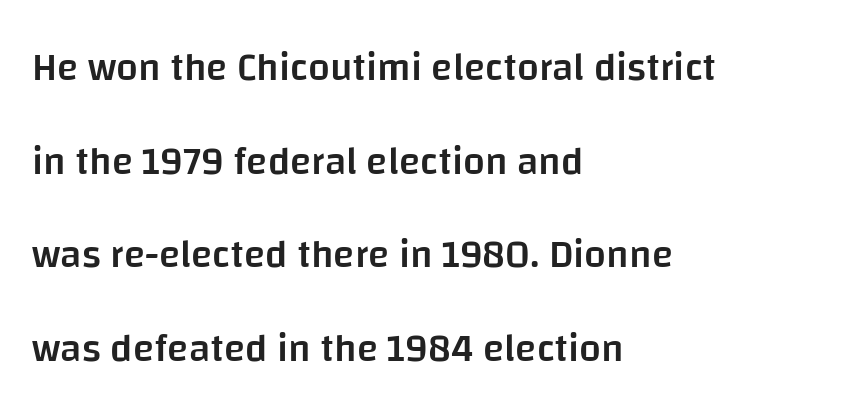
Q: Is the text bold? A: Semi-bold.
Q: Is the text italic (slanted)? A: No, it is upright.
Q: Is the typeface a serif or a sans-serif typeface? A: Sans-serif.
Q: Is the text underlined? A: No.
Q: How is the paragraph aligned? A: Left-aligned.
Q: Is the spacing between letters normal or unusually wide? A: Normal.
Q: Is the spacing between lines tight, normal or loose? A: Loose.
Q: Width (condensed, normal, or wide)? A: Normal.
Q: Stroke contrast? A: Low.
Q: x-height? A: Large.
Q: Monospaced? A: No.
